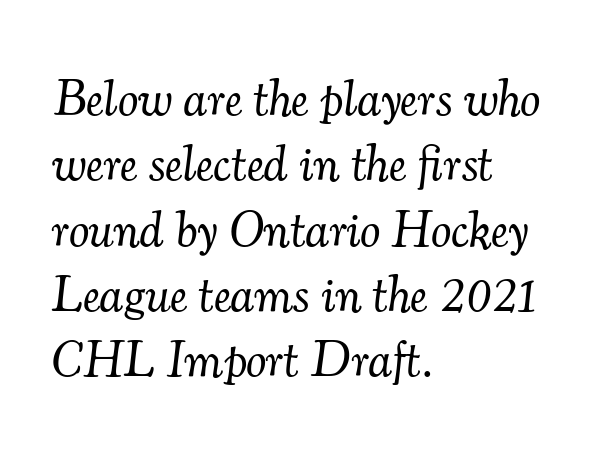
Q: Is the text bold? A: No.
Q: Is the text italic (slanted)? A: Yes, it leans right by about 7 degrees.
Q: Is the typeface a serif or a sans-serif typeface? A: Serif.
Q: Is the text underlined? A: No.
Q: How is the paragraph aligned? A: Left-aligned.
Q: Is the spacing between letters normal or unusually wide? A: Normal.
Q: Is the spacing between lines tight, normal or loose? A: Normal.
Q: Width (condensed, normal, or wide)? A: Normal.
Q: Stroke contrast? A: Medium.
Q: x-height? A: Small.
Q: Monospaced? A: No.
